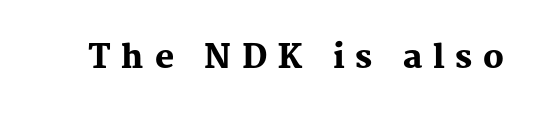
The image shows 32 px heavy serif type, upright; set unusually wide letter spacing (+0.34 em), not underlined; medium stroke contrast and a medium x-height.
